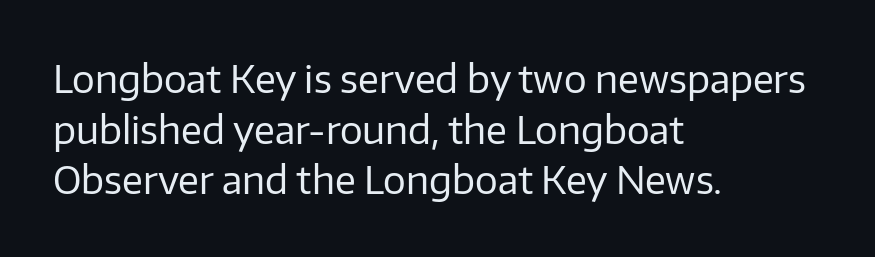
Each stroke keeps to a modest, everyday thickness or less. A student would call this left alignment; a typographer would say flush left, rag right. The words here are not underlined. Each letter keeps its own natural width here, so spacing adapts to shape.
